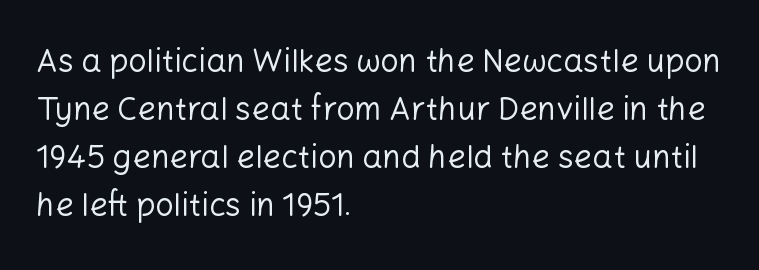
The image shows 32 px regular-weight sans-serif type, upright; set left-aligned, normal line spacing (1.5x), normal letter spacing, not underlined; low stroke contrast and a medium x-height.
